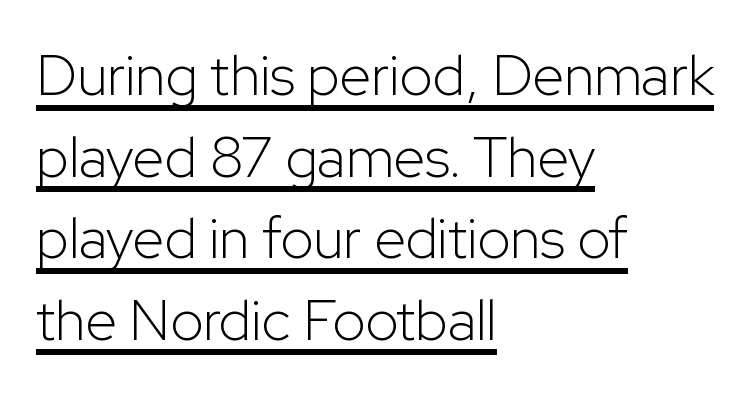
{"serif": "no", "italic": "no", "bold": "no", "weight": "light", "width": "normal", "stroke_contrast": "low", "x_height": "medium", "monospaced": "no", "underline": "yes", "align": "left", "line_spacing": "normal", "line_spacing_ratio": 1.43, "letter_spacing": "normal", "letter_spacing_em": 0.0, "glyph_px": 57}
